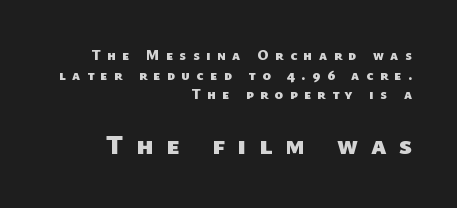
Caption: bold face, heavy strokes. The designer gave the closing block more size than the opening block. The area under the type is left untouched. Layout note: lines flush right. Whoever set this chose a conventional vertical rhythm.
